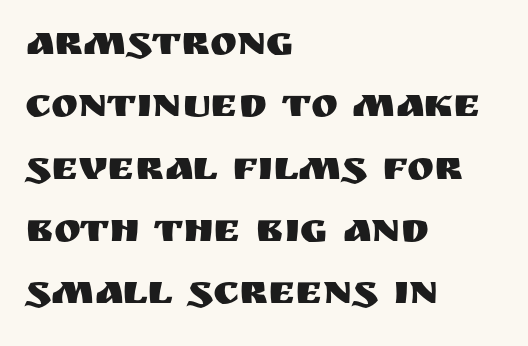
Q: Is the text italic (slanted)? A: No, it is upright.
Q: Is the typeface a serif or a sans-serif typeface? A: Sans-serif.
Q: Is the text underlined? A: No.
Q: How is the paragraph aligned? A: Left-aligned.
Q: Is the spacing between letters normal or unusually wide? A: Normal.
Q: Is the spacing between lines tight, normal or loose? A: Normal.
Q: Width (condensed, normal, or wide)? A: Normal.
Q: Stroke contrast? A: Medium.
Q: x-height? A: Large.
Q: Monospaced? A: No.
